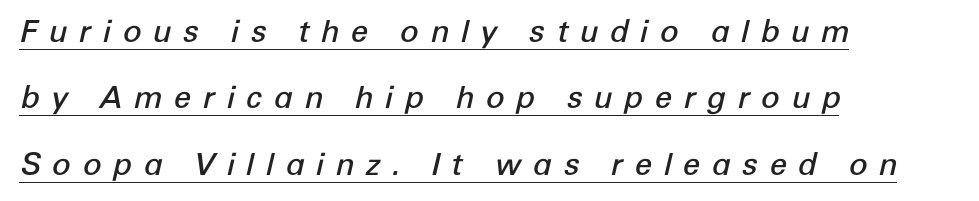
Q: Is the text bold? A: Semi-bold.
Q: Is the text italic (slanted)? A: Yes, it leans right by about 12 degrees.
Q: Is the text underlined? A: Yes.
Q: How is the paragraph aligned? A: Left-aligned.
Q: Is the spacing between letters normal or unusually wide? A: Unusually wide.
Q: Is the spacing between lines tight, normal or loose? A: Loose.
Q: Width (condensed, normal, or wide)? A: Normal.
Q: Stroke contrast? A: Low.
Q: x-height? A: Medium.
Q: Monospaced? A: No.
